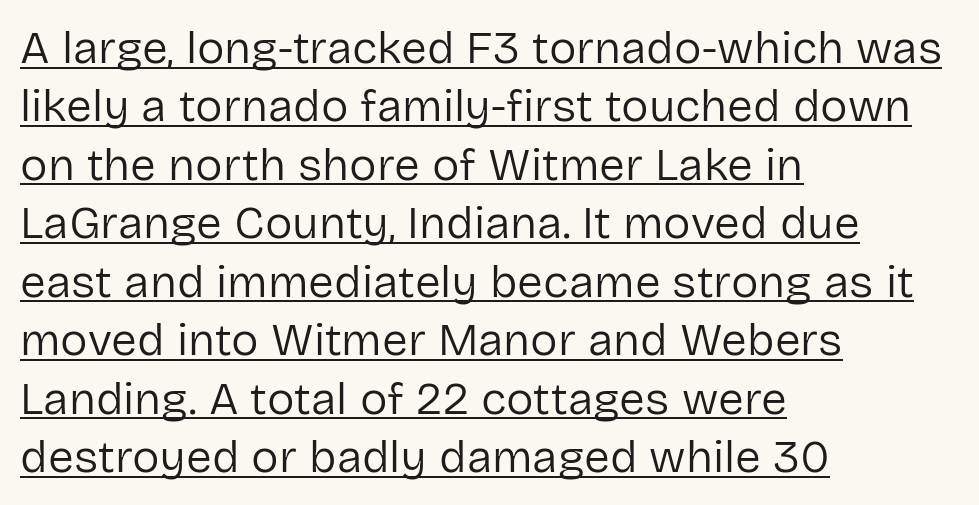
The image shows 46 px regular-weight sans-serif type, upright; set left-aligned, normal line spacing (1.27x), normal letter spacing, underlined; low stroke contrast and a medium x-height.
